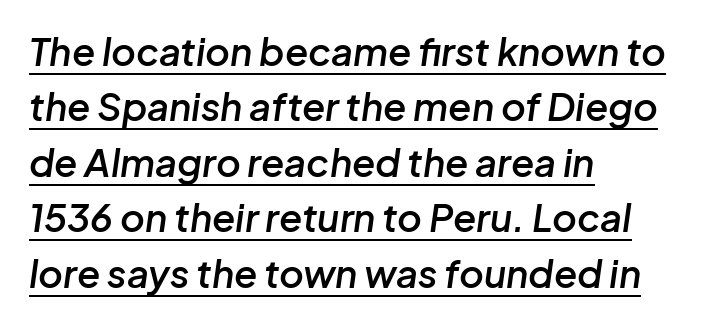
This rendering leaves character spacing at its baseline value. The passage shown is typed in a proportional face where columns would drift. Stroke thickness is moderately raised; the sample reads as semibold. Line starts are locked; line ends wander.
